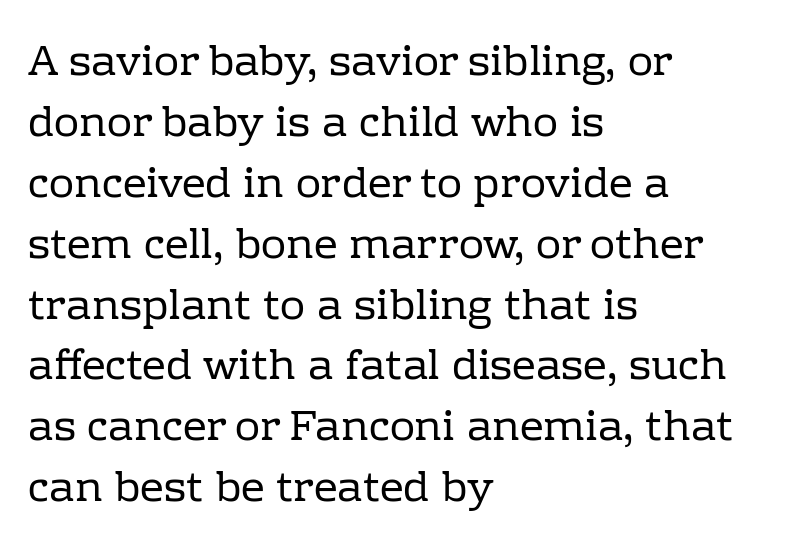
{"serif": "yes", "italic": "no", "bold": "no", "weight": "regular", "width": "normal", "stroke_contrast": "low", "x_height": "medium", "monospaced": "no", "underline": "no", "align": "left", "line_spacing": "normal", "line_spacing_ratio": 1.45, "letter_spacing": "normal", "letter_spacing_em": 0.0, "glyph_px": 42}
